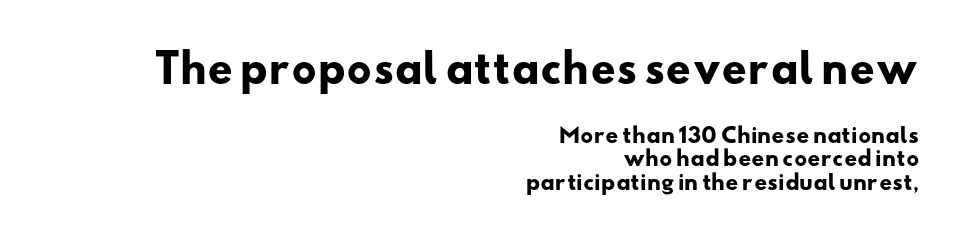
The image shows 39 px heavy, wide sans-serif type; set right-aligned, line spacing 1.19x, normal letter spacing, not underlined; the first (top) block is 1.95x larger; low stroke contrast and a small x-height.
